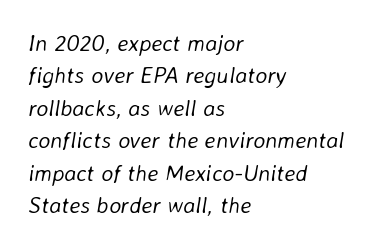
Q: Is the text bold? A: No.
Q: Is the text italic (slanted)? A: Yes, it leans right by about 8 degrees.
Q: Is the text underlined? A: No.
Q: How is the paragraph aligned? A: Left-aligned.
Q: Is the spacing between letters normal or unusually wide? A: Normal.
Q: Is the spacing between lines tight, normal or loose? A: Normal.
